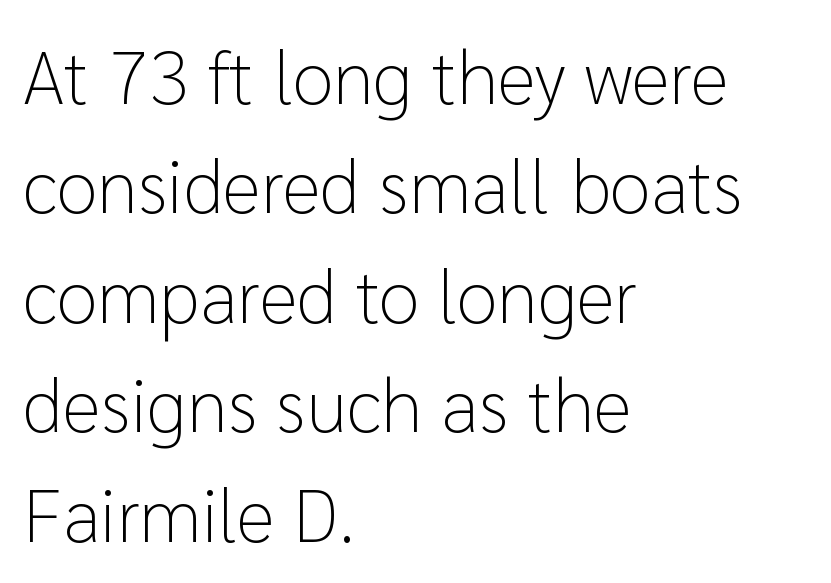
Q: Is the text bold? A: No.
Q: Is the text italic (slanted)? A: No, it is upright.
Q: Is the typeface a serif or a sans-serif typeface? A: Sans-serif.
Q: Is the text underlined? A: No.
Q: How is the paragraph aligned? A: Left-aligned.
Q: Is the spacing between letters normal or unusually wide? A: Normal.
Q: Is the spacing between lines tight, normal or loose? A: Normal.
Q: Width (condensed, normal, or wide)? A: Normal.
Q: Stroke contrast? A: Low.
Q: x-height? A: Medium.
Q: Monospaced? A: No.
